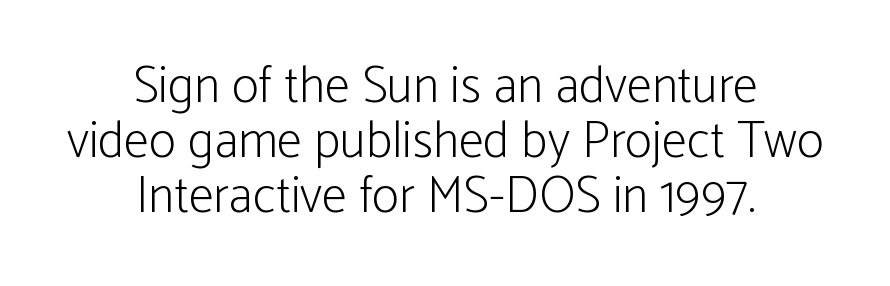
The rendering keeps characters at their native spacing. Rows of type sit shoulder to shoulder in the vertical direction. Do the letters lean? They stand straight. The lines in this sample share a center point and differ in where they start and stop. Decoration check: the copy has no underline. Varying glyph widths throughout — classic text-font behaviour.
